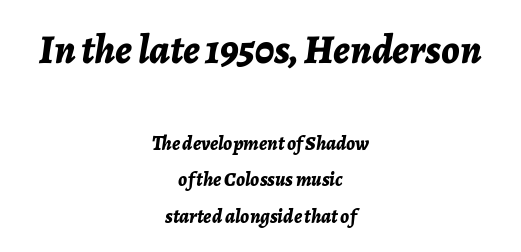
{"italic": "yes", "lean": "right", "slant_degrees": 7, "bold": "yes", "weight": "bold", "width": "normal", "stroke_contrast": "low", "x_height": "medium", "monospaced": "no", "underline": "no", "align": "center", "line_spacing_ratio": 1.83, "letter_spacing": "normal", "letter_spacing_em": 0.0, "larger_block": "first", "size_ratio": 2.05, "glyph_px": 41}
